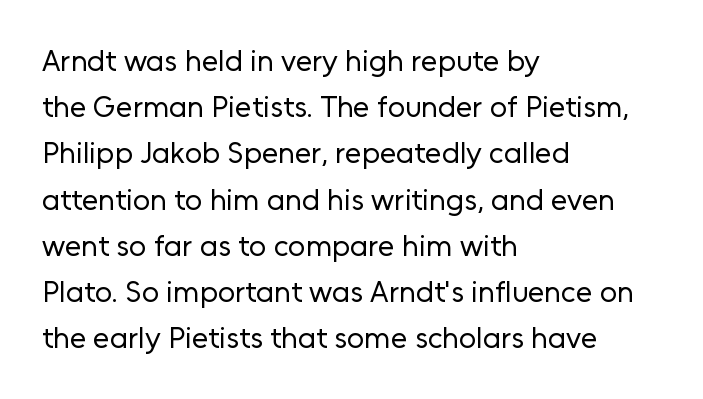
Q: Is the text bold? A: No.
Q: Is the text italic (slanted)? A: No, it is upright.
Q: Is the typeface a serif or a sans-serif typeface? A: Sans-serif.
Q: Is the text underlined? A: No.
Q: How is the paragraph aligned? A: Left-aligned.
Q: Is the spacing between letters normal or unusually wide? A: Normal.
Q: Is the spacing between lines tight, normal or loose? A: Normal.
Q: Width (condensed, normal, or wide)? A: Normal.
Q: Stroke contrast? A: Low.
Q: x-height? A: Medium.
Q: Monospaced? A: No.
